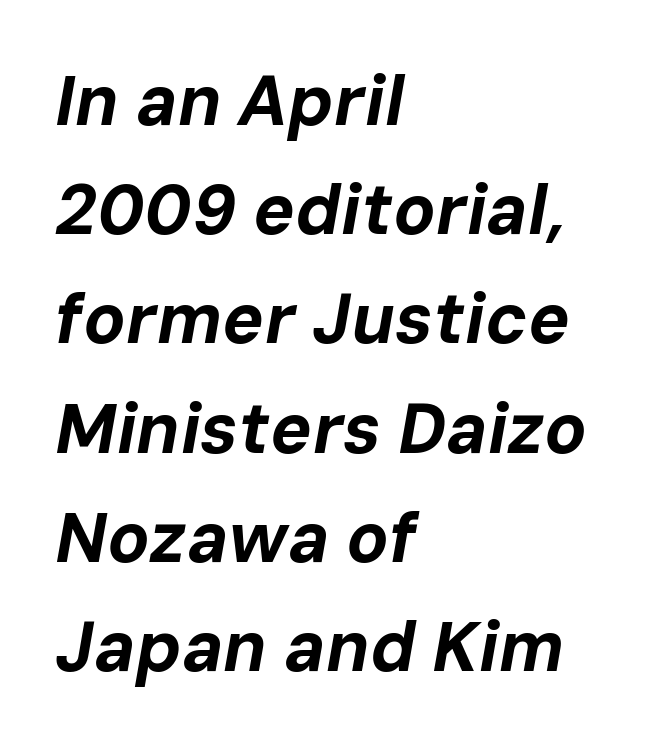
{"italic": "yes", "lean": "right", "slant_degrees": 10, "bold": "yes", "weight": "bold", "width": "normal", "stroke_contrast": "low", "x_height": "medium", "monospaced": "no", "underline": "no", "align": "left", "line_spacing": "normal", "line_spacing_ratio": 1.56, "letter_spacing": "normal", "letter_spacing_em": 0.0, "glyph_px": 70}
